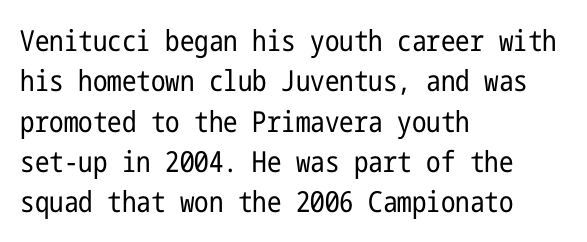
Q: Is the text bold? A: No.
Q: Is the text italic (slanted)? A: No, it is upright.
Q: Is the typeface a serif or a sans-serif typeface? A: Sans-serif.
Q: Is the text underlined? A: No.
Q: How is the paragraph aligned? A: Left-aligned.
Q: Is the spacing between letters normal or unusually wide? A: Normal.
Q: Is the spacing between lines tight, normal or loose? A: Normal.
Q: Width (condensed, normal, or wide)? A: Condensed.
Q: Stroke contrast? A: Low.
Q: x-height? A: Medium.
